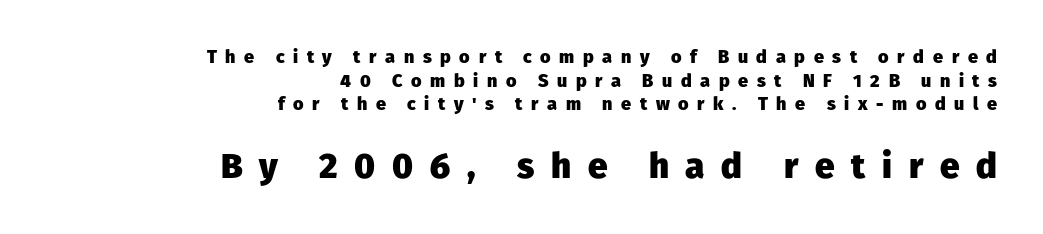
{"serif": "no", "italic": "no", "bold": "yes", "weight": "heavy", "width": "normal", "stroke_contrast": "low", "x_height": "medium", "monospaced": "no", "underline": "no", "align": "right", "line_spacing": "normal", "line_spacing_ratio": 1.31, "letter_spacing": "wide", "letter_spacing_em": 0.48, "larger_block": "second", "size_ratio": 1.94, "glyph_px": 35}
